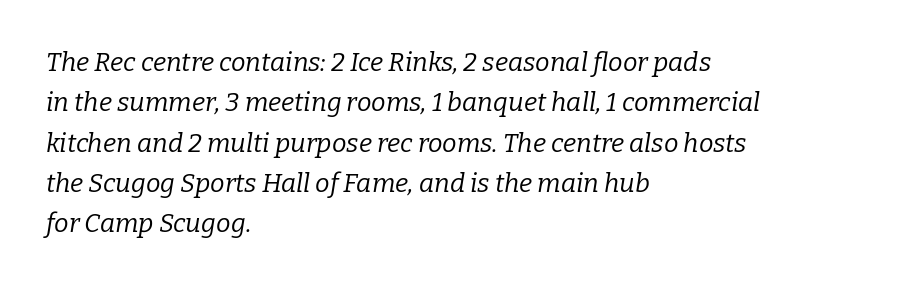
The image shows 26 px text type, italic (leaning right); set left-aligned, normal line spacing (1.55x), normal letter spacing, not underlined.
